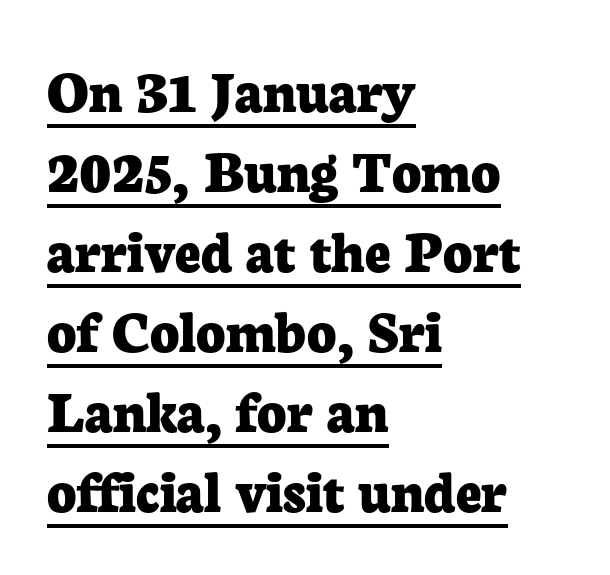
The lines sit at an ordinary, default distance from one another. Has an underline been added? It has. The line texture is even and compact thanks to regular tracking. Casual observation: everything's shoved over to the left. Chunky letters — that's bold for sure.
